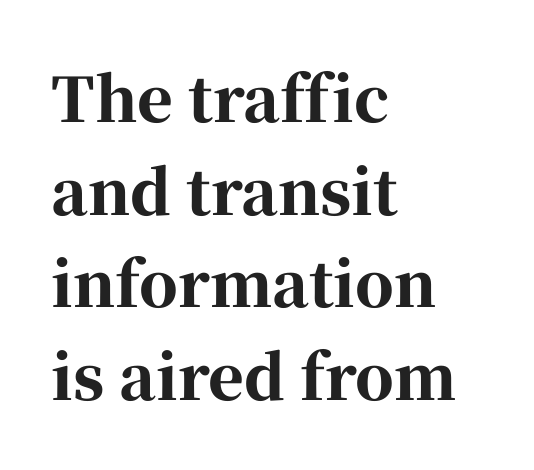
In CSS terms this would be text-align: left. This is heavy type, rendered in bold. Nobody drew a line under any word here. What kind of face is this? One with serifs.
